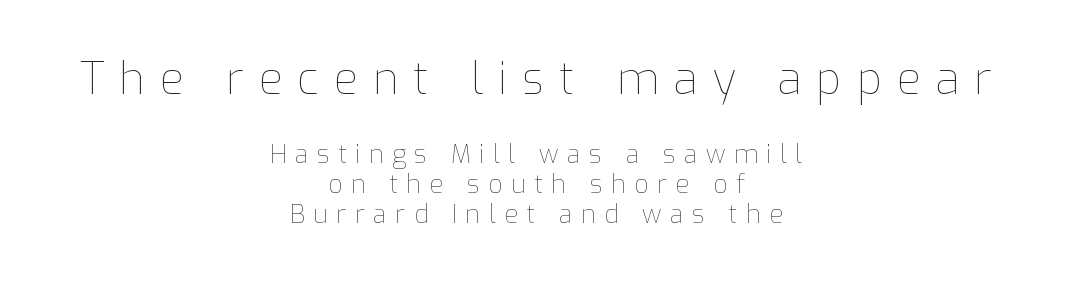
Every stem runs plumb, perpendicular to the baseline. Casual observation: everything's sitting right in the middle. The rendering inserts visible extra space after every character. Underlining? Definitely not there. Whoever set this made the first block the dominant, larger element. The face used here is proportionally spaced, like ordinary book or web type.
